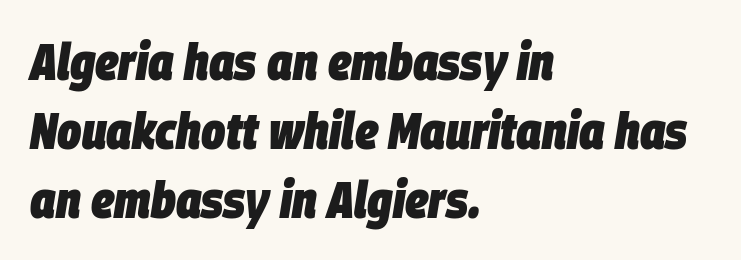
Q: Is the text bold? A: Yes.
Q: Is the text italic (slanted)? A: Yes, it leans right by about 9 degrees.
Q: Is the text underlined? A: No.
Q: How is the paragraph aligned? A: Left-aligned.
Q: Is the spacing between letters normal or unusually wide? A: Normal.
Q: Is the spacing between lines tight, normal or loose? A: Normal.
Q: Width (condensed, normal, or wide)? A: Condensed.
Q: Stroke contrast? A: Low.
Q: x-height? A: Large.
Q: Monospaced? A: No.
